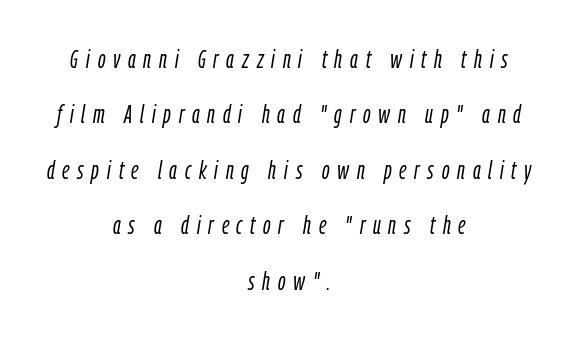
When letters slant like this, we call the style italic. The lines in this sample share a center point and differ in where they start and stop. Nobody drew a line under any word here. Someone cranked the tracking dial way up on this one. The passage shown is not bold in any degree.
